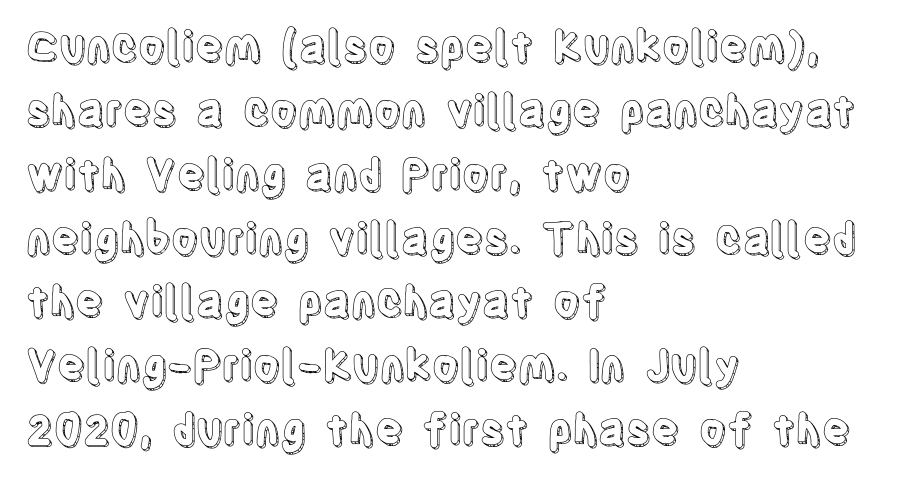
Q: Is the text italic (slanted)? A: No, it is upright.
Q: Is the text underlined? A: No.
Q: How is the paragraph aligned? A: Left-aligned.
Q: Is the spacing between letters normal or unusually wide? A: Normal.
Q: Is the spacing between lines tight, normal or loose? A: Normal.
Q: Width (condensed, normal, or wide)? A: Condensed.
Q: x-height? A: Large.
Q: Monospaced? A: No.
